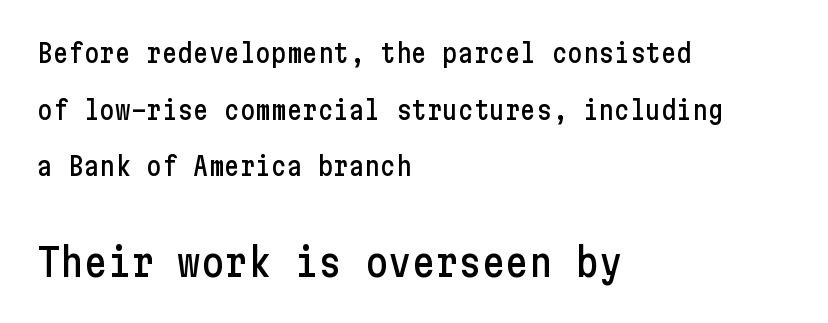
The image shows 39 px condensed sans-serif type, upright; set left-aligned, loose line spacing (2.18x), normal letter spacing, not underlined; the second (bottom) block is 1.5x larger; low stroke contrast and a medium x-height.
